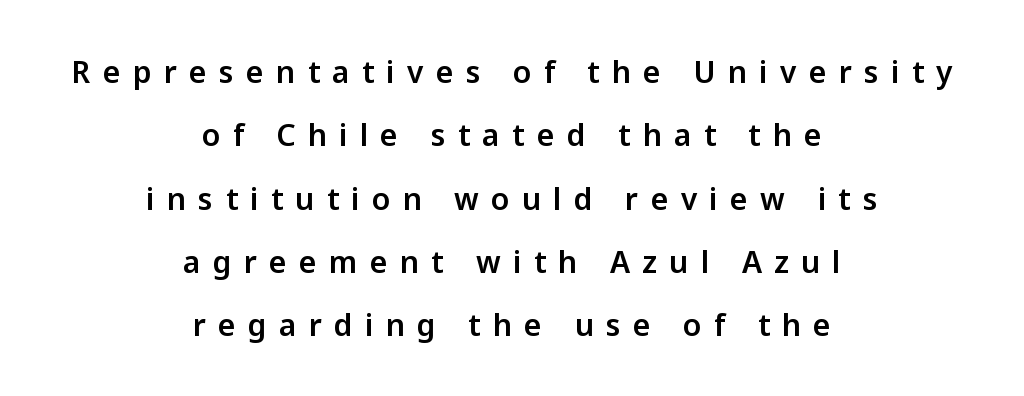
The image shows 30 px sans-serif type, upright; set centered, loose line spacing (2.11x), unusually wide letter spacing (+0.41 em), not underlined; low stroke contrast and a medium x-height.
